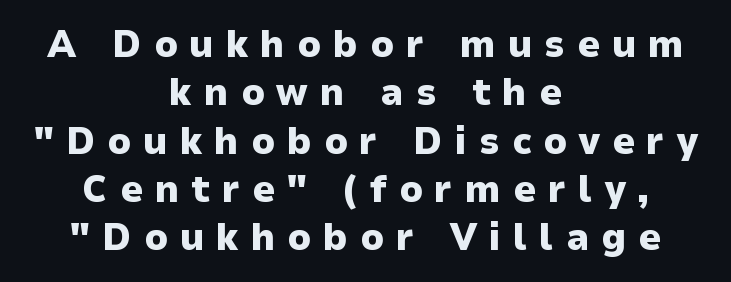
This rendering widens character spacing well past its baseline value. Stroke terminals: plain, sans-serif. This sample has the flowing, uneven cadence of proportional lettering. You'd pick this weight for a headline — it's a proper bold. Underlining? Definitely not there. The font's upright variant was chosen for this text.
